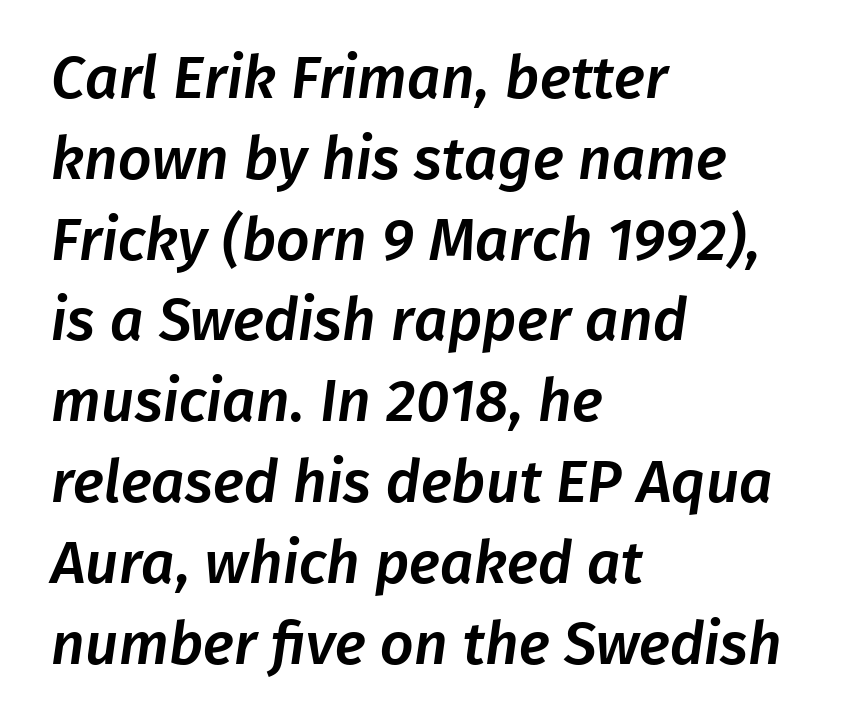
{"serif": "no", "width": "normal", "stroke_contrast": "low", "x_height": "medium", "monospaced": "no", "underline": "no", "align": "left", "line_spacing": "normal", "line_spacing_ratio": 1.37, "letter_spacing": "normal", "letter_spacing_em": 0.0, "glyph_px": 59}
